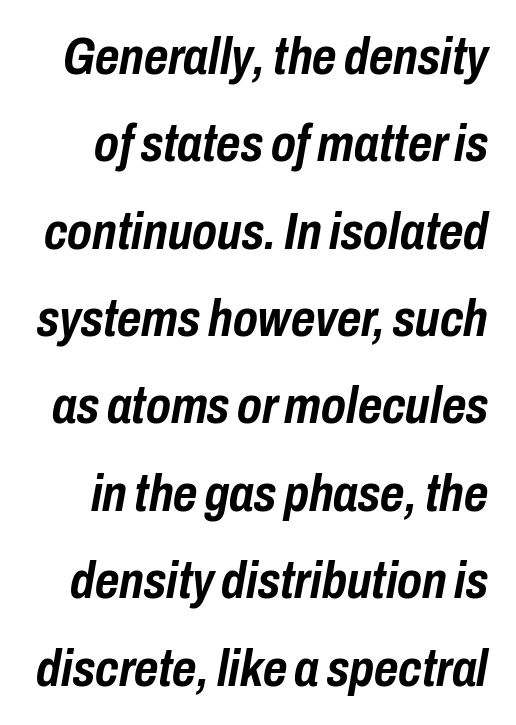
The image shows 52 px semibold, condensed type, italic (leaning right); set normal line spacing (1.68x), normal letter spacing, not underlined; low stroke contrast and a medium x-height.
